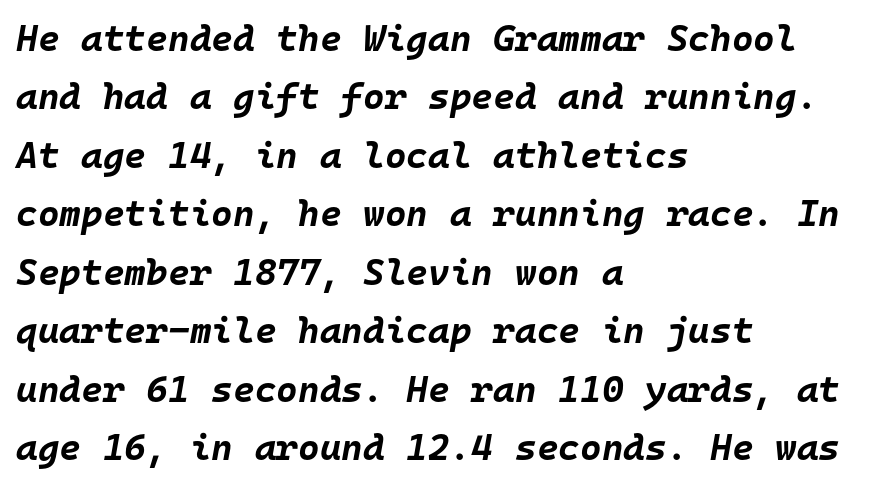
{"italic": "yes", "lean": "right", "slant_degrees": 10, "bold": "yes", "weight": "bold", "width": "normal", "stroke_contrast": "low", "x_height": "large", "monospaced": "yes", "underline": "no", "align": "left", "line_spacing": "normal", "line_spacing_ratio": 1.58, "letter_spacing": "normal", "letter_spacing_em": 0.0, "glyph_px": 37}
